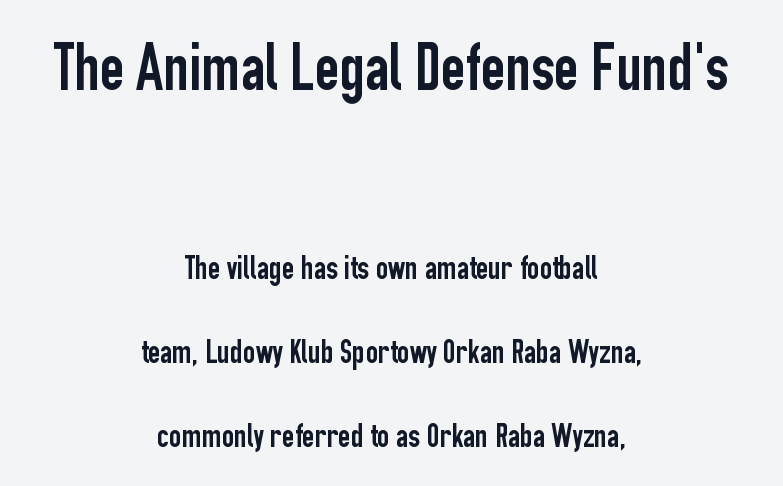
If you squint, the top block still reads clearly — it's the larger of the two. Spacing verdict: proportional, widths tailored to each character. You can tell it's not italic because the verticals are truly vertical. Students, note that the glyphs here touch the page at normal intervals. This rendering uses center alignment, leaving both contours irregular but symmetric. This rendering features lettering with no underline.
